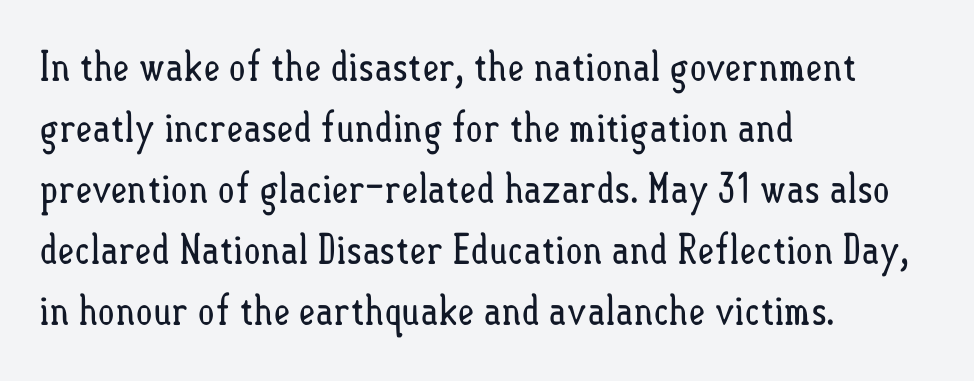
{"italic": "no", "bold": "no", "weight": "regular", "width": "condensed", "stroke_contrast": "low", "x_height": "small", "monospaced": "no", "underline": "no", "align": "left", "line_spacing": "normal", "line_spacing_ratio": 1.49, "letter_spacing": "normal", "letter_spacing_em": 0.0, "glyph_px": 41}
